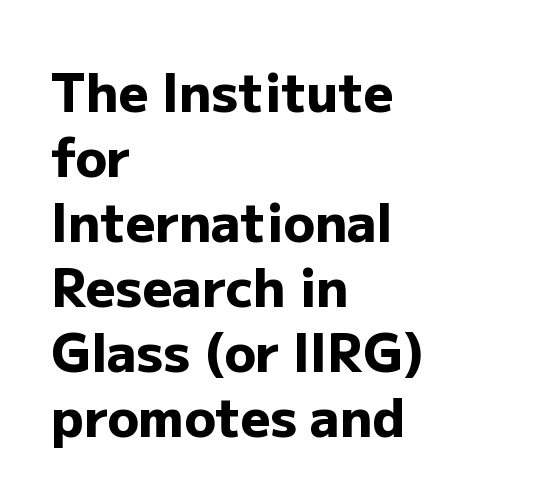
Q: Is the text bold? A: Yes.
Q: Is the text italic (slanted)? A: No, it is upright.
Q: Is the typeface a serif or a sans-serif typeface? A: Sans-serif.
Q: Is the text underlined? A: No.
Q: How is the paragraph aligned? A: Left-aligned.
Q: Is the spacing between letters normal or unusually wide? A: Normal.
Q: Is the spacing between lines tight, normal or loose? A: Normal.
Q: Width (condensed, normal, or wide)? A: Normal.
Q: Stroke contrast? A: Low.
Q: x-height? A: Medium.
Q: Monospaced? A: No.
